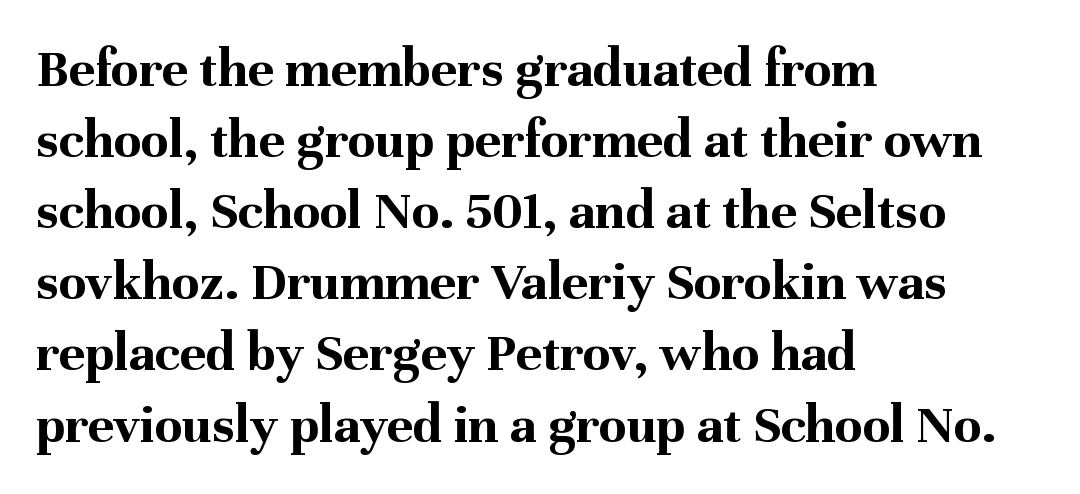
{"serif": "yes", "italic": "no", "bold": "yes", "weight": "bold", "width": "normal", "stroke_contrast": "medium", "x_height": "medium", "monospaced": "no", "underline": "no", "align": "left", "line_spacing": "normal", "line_spacing_ratio": 1.27, "letter_spacing": "normal", "letter_spacing_em": 0.0, "glyph_px": 56}
